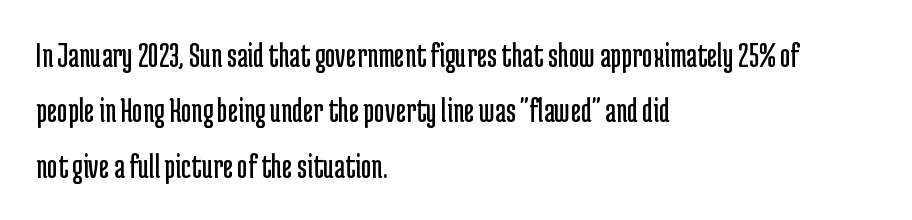
Q: Is the text bold? A: No.
Q: Is the text italic (slanted)? A: No, it is upright.
Q: Is the typeface a serif or a sans-serif typeface? A: Sans-serif.
Q: Is the text underlined? A: No.
Q: How is the paragraph aligned? A: Left-aligned.
Q: Is the spacing between letters normal or unusually wide? A: Normal.
Q: Is the spacing between lines tight, normal or loose? A: Normal.
Q: Width (condensed, normal, or wide)? A: Condensed.
Q: Stroke contrast? A: Low.
Q: x-height? A: Medium.
Q: Monospaced? A: No.
